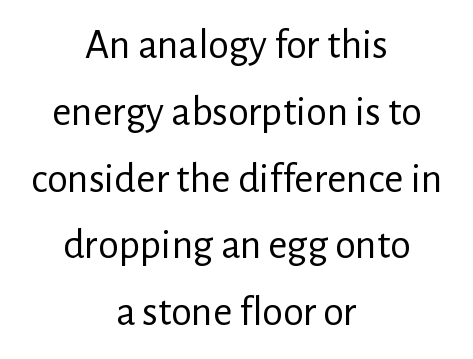
How are the letters spaced? Ordinarily, with no added tracking. Grotesque or geometric, the face here clearly has no serifs. The cut favours lightness, reaching ordinary text weight at its darkest. This sample is center-justified, so both line endings float freely. The face used here is proportionally spaced, like ordinary book or web type.
